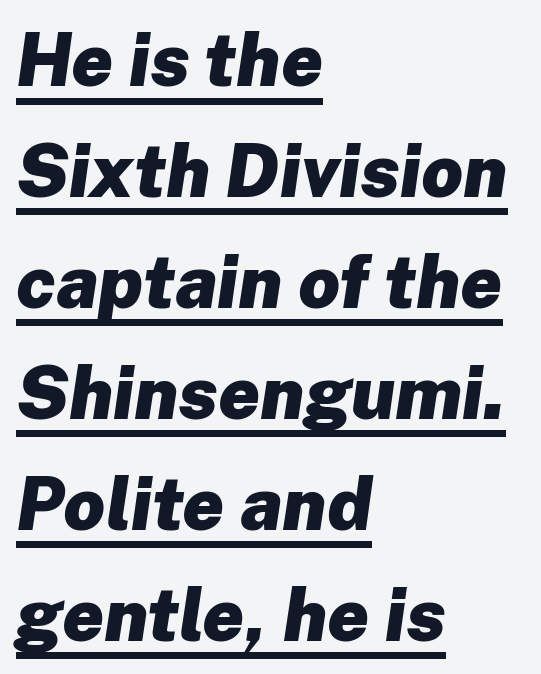
Q: Is the text bold? A: Yes.
Q: Is the text italic (slanted)? A: Yes, it leans right by about 8 degrees.
Q: Is the text underlined? A: Yes.
Q: How is the paragraph aligned? A: Left-aligned.
Q: Is the spacing between letters normal or unusually wide? A: Normal.
Q: Is the spacing between lines tight, normal or loose? A: Normal.
Q: Width (condensed, normal, or wide)? A: Normal.
Q: Stroke contrast? A: Low.
Q: x-height? A: Medium.
Q: Monospaced? A: No.
